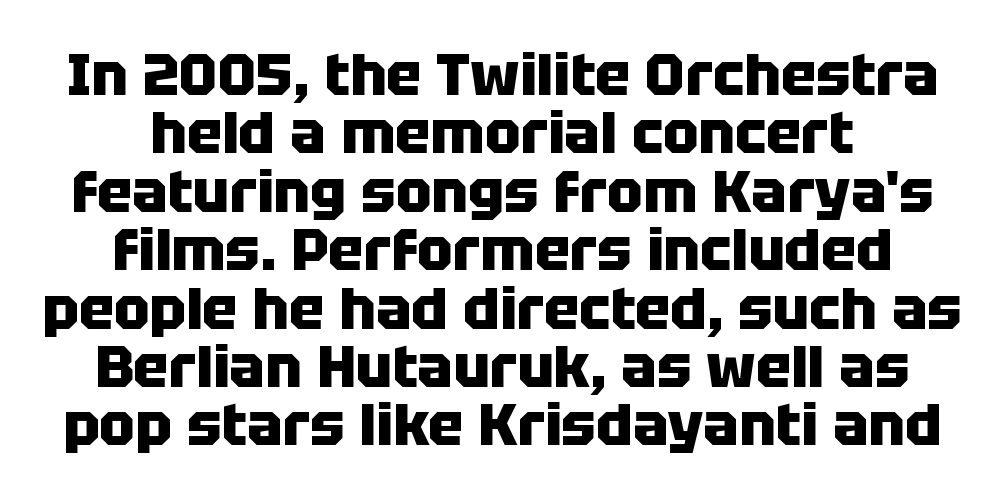
Q: Is the text bold? A: Yes.
Q: Is the text italic (slanted)? A: No, it is upright.
Q: Is the typeface a serif or a sans-serif typeface? A: Sans-serif.
Q: Is the text underlined? A: No.
Q: How is the paragraph aligned? A: Centered.
Q: Is the spacing between letters normal or unusually wide? A: Normal.
Q: Is the spacing between lines tight, normal or loose? A: Tight.
Q: Width (condensed, normal, or wide)? A: Normal.
Q: Stroke contrast? A: Low.
Q: x-height? A: Large.
Q: Monospaced? A: No.
